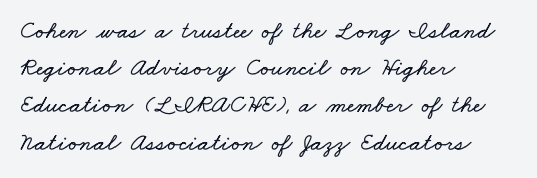
{"underline": "no", "align": "left", "line_spacing": "normal", "line_spacing_ratio": 1.49, "letter_spacing": "normal", "letter_spacing_em": 0.0, "glyph_px": 25}
